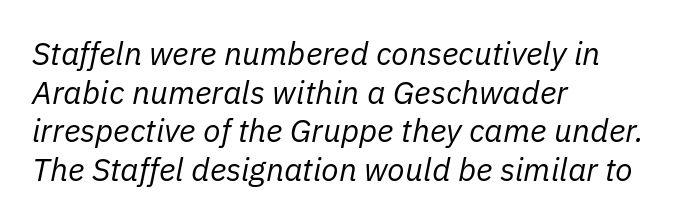
Q: Is the text bold? A: No.
Q: Is the text italic (slanted)? A: Yes, it leans right by about 11 degrees.
Q: Is the text underlined? A: No.
Q: How is the paragraph aligned? A: Left-aligned.
Q: Is the spacing between letters normal or unusually wide? A: Normal.
Q: Width (condensed, normal, or wide)? A: Normal.
Q: Stroke contrast? A: Low.
Q: x-height? A: Medium.
Q: Monospaced? A: No.
